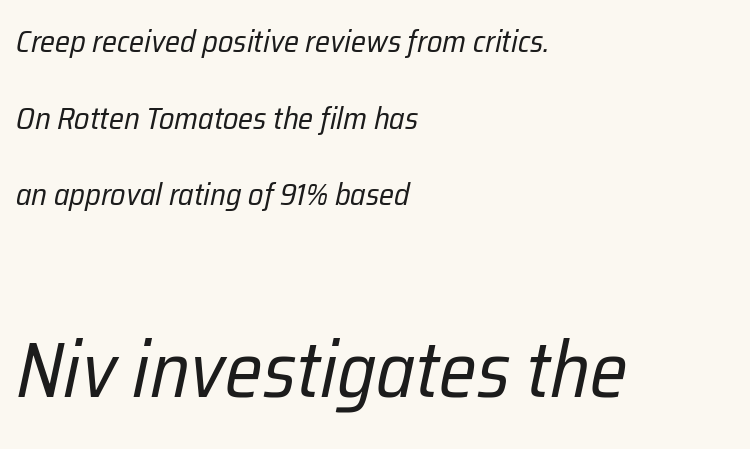
{"italic": "yes", "lean": "right", "slant_degrees": 12, "bold": "no", "weight": "regular", "width": "condensed", "stroke_contrast": "low", "x_height": "medium", "monospaced": "no", "underline": "no", "align": "left", "line_spacing": "loose", "line_spacing_ratio": 2.47, "letter_spacing": "normal", "letter_spacing_em": 0.0, "larger_block": "second", "size_ratio": 2.52, "glyph_px": 78}
